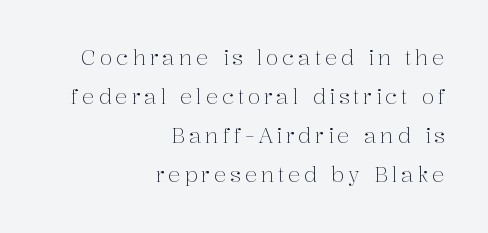
The image shows 21 px text type, upright; set right-aligned, line spacing 1.86x, not underlined.
